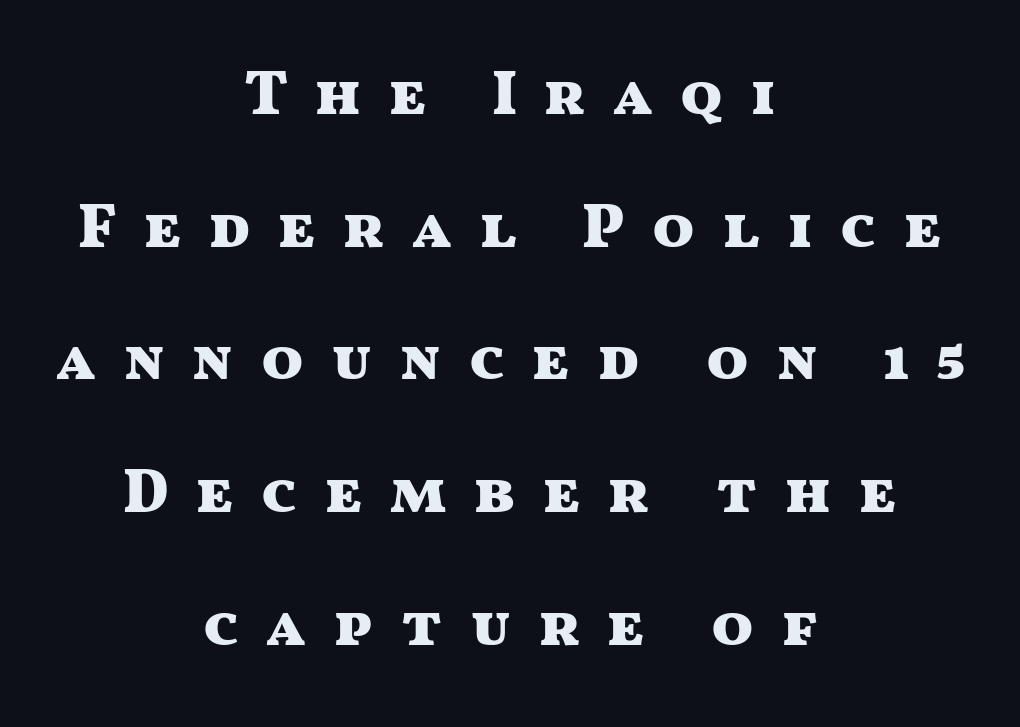
Q: Is the text bold? A: Yes.
Q: Is the text italic (slanted)? A: No, it is upright.
Q: Is the typeface a serif or a sans-serif typeface? A: Sans-serif.
Q: Is the text underlined? A: No.
Q: How is the paragraph aligned? A: Centered.
Q: Is the spacing between letters normal or unusually wide? A: Unusually wide.
Q: Is the spacing between lines tight, normal or loose? A: Loose.
Q: Width (condensed, normal, or wide)? A: Wide.
Q: Stroke contrast? A: Medium.
Q: x-height? A: Medium.
Q: Monospaced? A: No.
